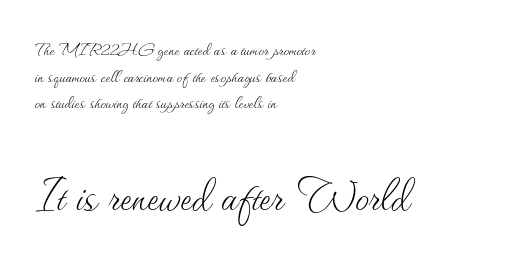
Looks like regular typesetting: each glyph gets only the width it needs. The designer gave the closing block more size than the opening block. A typesetter would call this zero additional tracking. Does the copy run flush right? No — it runs flush left.
